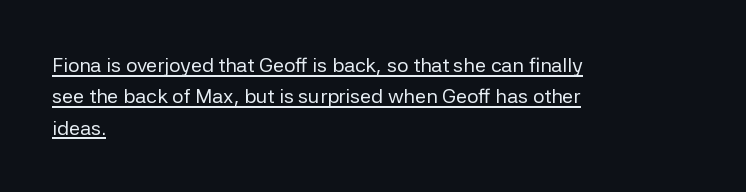
Q: Is the text bold? A: No.
Q: Is the text italic (slanted)? A: No, it is upright.
Q: Is the text underlined? A: Yes.
Q: How is the paragraph aligned? A: Left-aligned.
Q: Is the spacing between letters normal or unusually wide? A: Normal.
Q: Is the spacing between lines tight, normal or loose? A: Normal.
